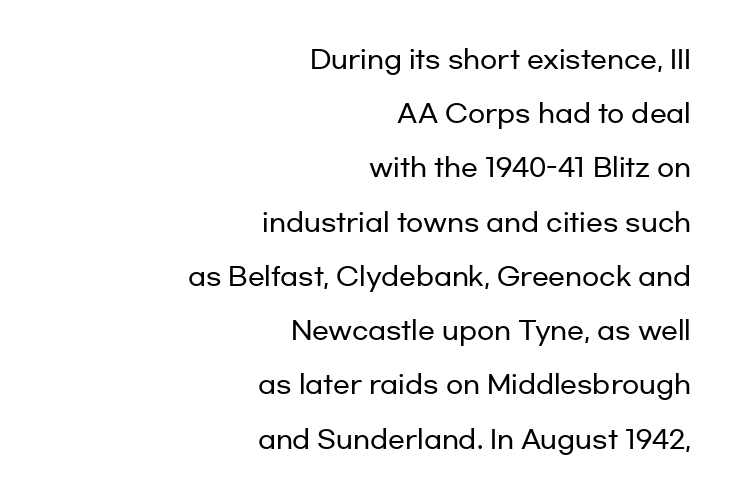
Decoration check: the copy has no underline. The font's upright variant was chosen for this text. If you drew a ruler down the right edge, every line would touch it. Horizontal bands of white between lines are thick stripes. The line texture is even and compact thanks to regular tracking.
